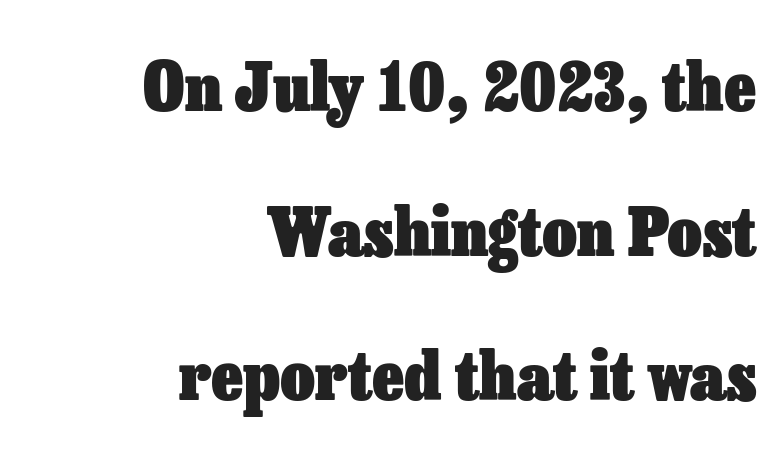
Q: Is the text bold? A: Yes.
Q: Is the text italic (slanted)? A: No, it is upright.
Q: Is the text underlined? A: No.
Q: How is the paragraph aligned? A: Right-aligned.
Q: Is the spacing between letters normal or unusually wide? A: Normal.
Q: Is the spacing between lines tight, normal or loose? A: Loose.
Q: Width (condensed, normal, or wide)? A: Normal.
Q: Stroke contrast? A: Low.
Q: x-height? A: Medium.
Q: Monospaced? A: No.
